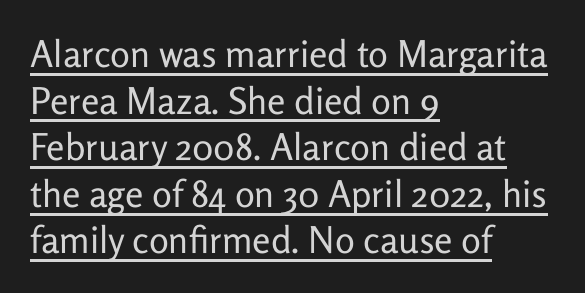
Think standard paragraph weight, or any step lighter than that. Tall strokes in this sample are plumb rather than angled. The lettering is marked with a stroke running underneath it. What kind of face is this? One without serifs — a sans.
